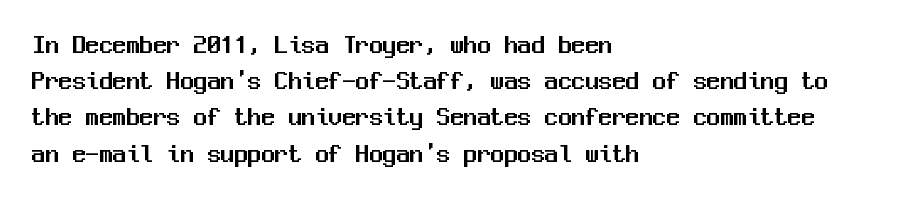
The image shows 27 px text type, upright; set left-aligned, normal line spacing (1.34x), normal letter spacing, not underlined.
